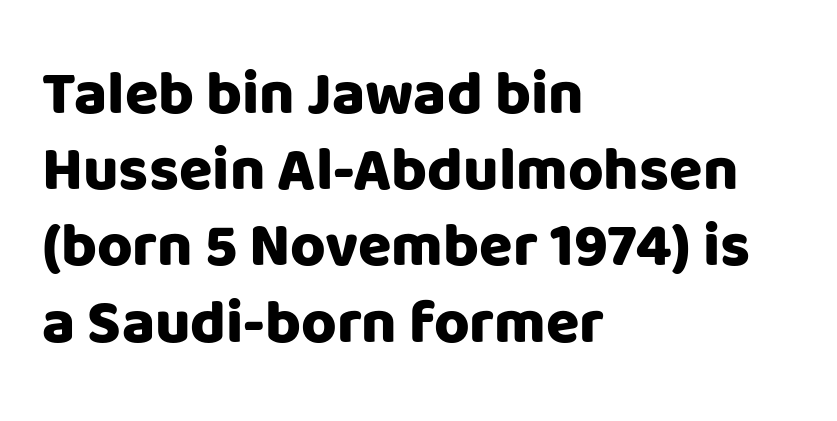
The font family rendered here belongs to the sans-serif group. Designer's note — italics off, roman on. Compared with a centered layout, this one pins lines to the left instead. Every letter is thick-stroked: bold, no question.
